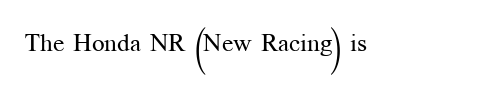
{"italic": "no", "bold": "no", "underline": "no", "letter_spacing": "normal", "letter_spacing_em": 0.0, "glyph_px": 25}
